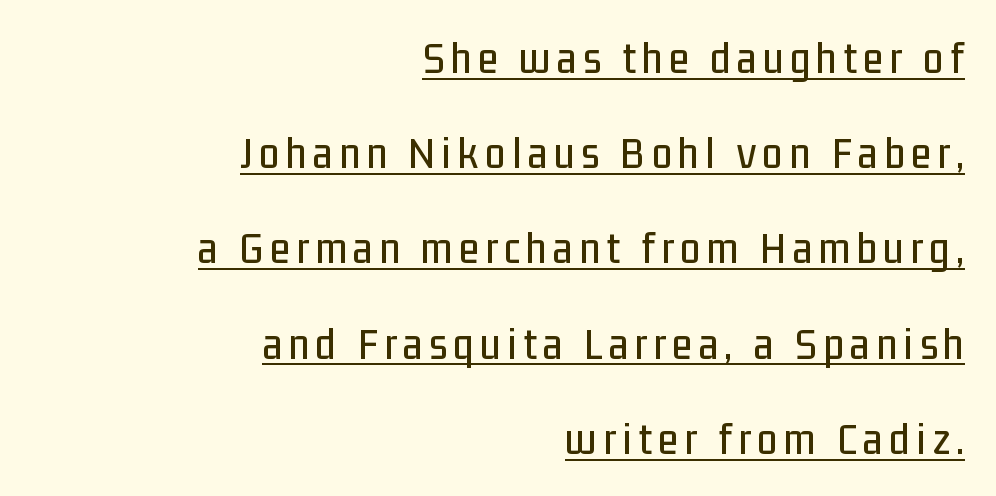
The image shows 46 px condensed sans-serif type, upright; set right-aligned, loose line spacing (2.07x), underlined; low stroke contrast and a medium x-height.
